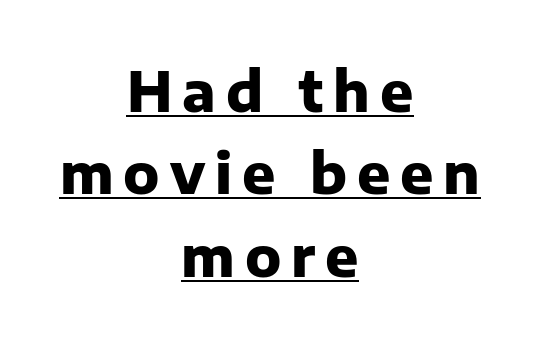
Q: Is the text bold? A: Yes.
Q: Is the text italic (slanted)? A: No, it is upright.
Q: Is the typeface a serif or a sans-serif typeface? A: Sans-serif.
Q: Is the text underlined? A: Yes.
Q: How is the paragraph aligned? A: Centered.
Q: Is the spacing between lines tight, normal or loose? A: Normal.
Q: Width (condensed, normal, or wide)? A: Normal.
Q: Stroke contrast? A: Low.
Q: x-height? A: Medium.
Q: Monospaced? A: No.
